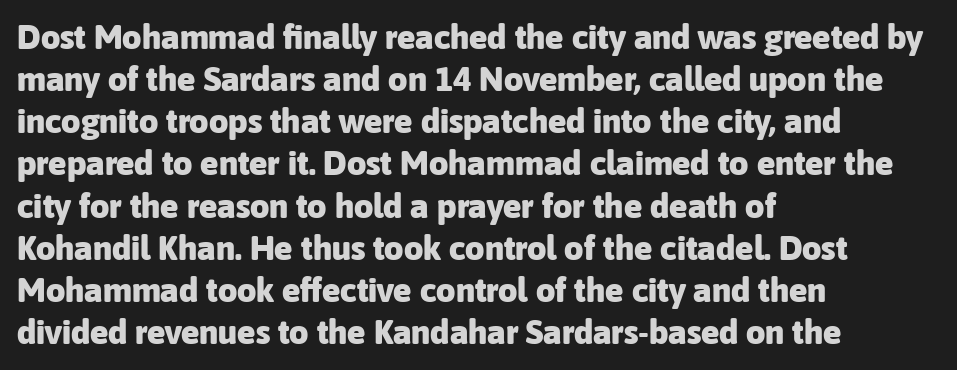
The image shows 34 px heavy sans-serif type, upright; set left-aligned, line spacing 1.24x, normal letter spacing, not underlined; low stroke contrast and a medium x-height.
